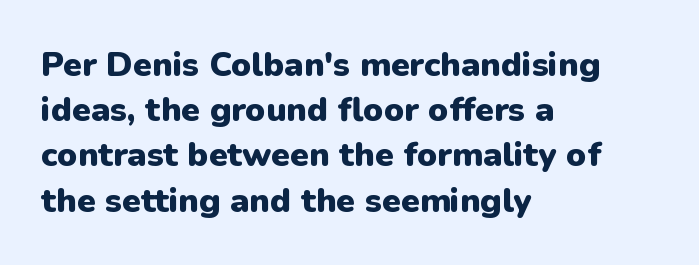
The image shows 34 px heavy sans-serif type, upright; set left-aligned, normal line spacing (1.33x), normal letter spacing, not underlined; low stroke contrast and a medium x-height.
